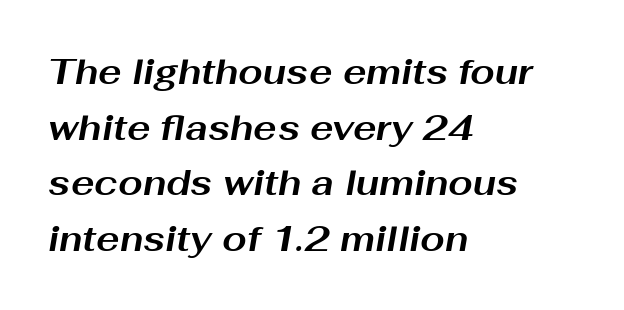
This sample has the flowing, uneven cadence of proportional lettering. Letters rest on an invisible, unmarked baseline. As a designer I'd log this as weight 700, bold. Line beginnings align vertically; line endings do not.
